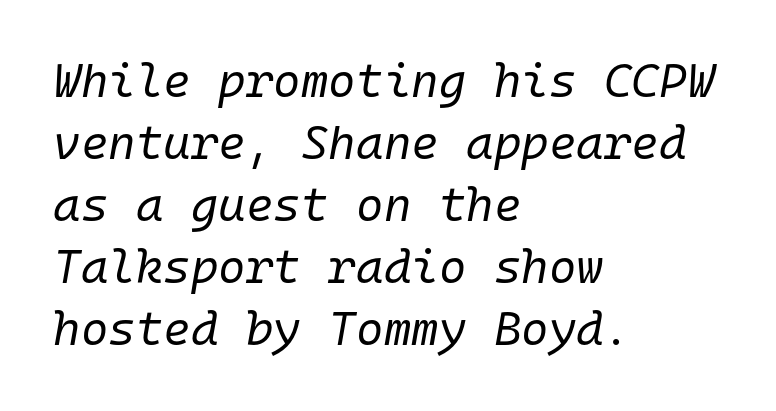
Q: Is the text bold? A: No.
Q: Is the text italic (slanted)? A: Yes, it leans right by about 10 degrees.
Q: Is the text underlined? A: No.
Q: How is the paragraph aligned? A: Left-aligned.
Q: Is the spacing between letters normal or unusually wide? A: Normal.
Q: Is the spacing between lines tight, normal or loose? A: Normal.
Q: Width (condensed, normal, or wide)? A: Normal.
Q: Stroke contrast? A: Low.
Q: x-height? A: Medium.
Q: Monospaced? A: Yes.
